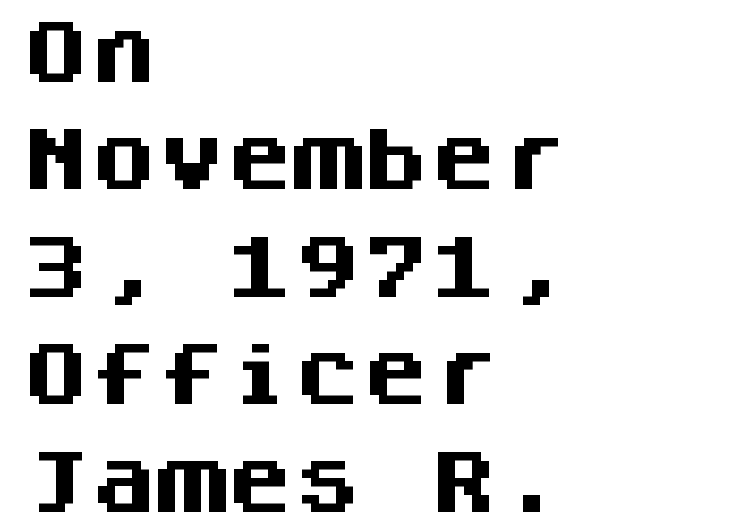
{"serif": "no", "italic": "no", "bold": "yes", "weight": "heavy", "width": "normal", "stroke_contrast": "medium", "x_height": "large", "monospaced": "yes", "underline": "no", "align": "left", "line_spacing": "normal", "line_spacing_ratio": 1.58, "letter_spacing": "normal", "letter_spacing_em": 0.0, "glyph_px": 68}
